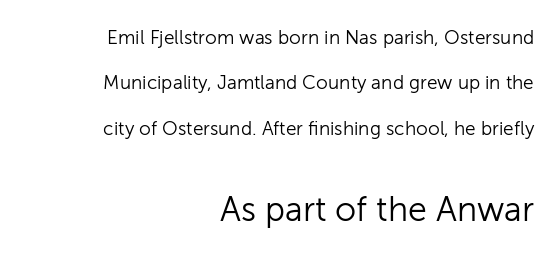
Q: Is the text bold? A: No.
Q: Is the text italic (slanted)? A: No, it is upright.
Q: Is the typeface a serif or a sans-serif typeface? A: Sans-serif.
Q: Is the text underlined? A: No.
Q: How is the paragraph aligned? A: Right-aligned.
Q: Is the spacing between letters normal or unusually wide? A: Normal.
Q: Is the spacing between lines tight, normal or loose? A: Loose.
Q: Which block of text is set in a larger size, the first (top) or the second (bottom)? A: The second (bottom) one.
Q: Width (condensed, normal, or wide)? A: Normal.
Q: Stroke contrast? A: Low.
Q: x-height? A: Medium.
Q: Monospaced? A: No.
